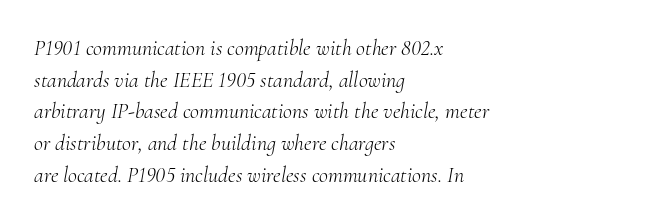
The image shows 22 px text type, italic (leaning right); set left-aligned, normal line spacing (1.44x), normal letter spacing, not underlined.
